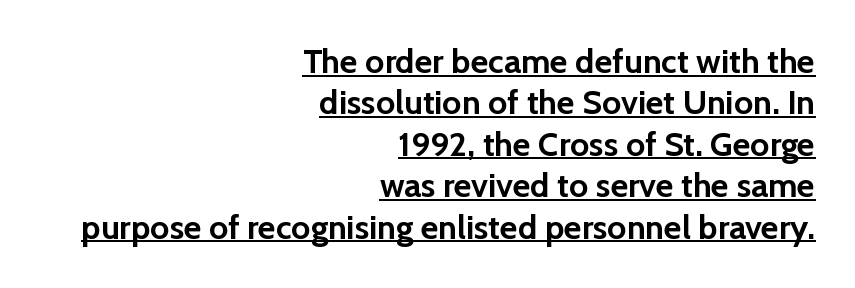
These lines stack with their right ends in a neat column. Strong, thick strokes mark this as bold type. The face used here is a sans, in the tradition of grotesques and geometrics. It's the straight-up-and-down kind of type.
